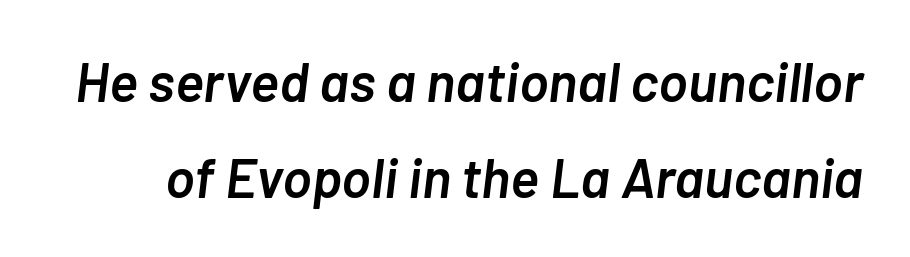
Q: Is the text bold? A: Semi-bold.
Q: Is the text italic (slanted)? A: Yes, it leans right by about 7 degrees.
Q: Is the text underlined? A: No.
Q: Is the spacing between letters normal or unusually wide? A: Normal.
Q: Width (condensed, normal, or wide)? A: Normal.
Q: Stroke contrast? A: Low.
Q: x-height? A: Medium.
Q: Monospaced? A: No.
